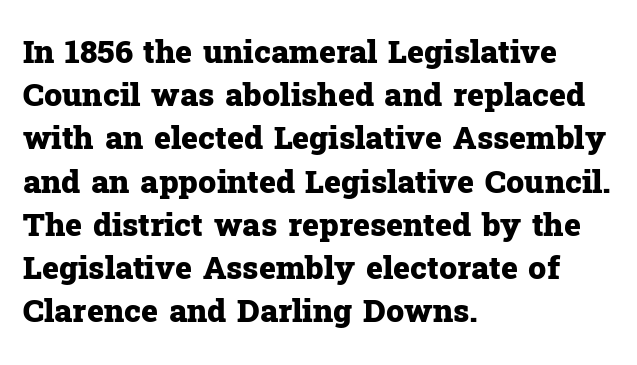
Q: Is the text bold? A: Yes.
Q: Is the text italic (slanted)? A: No, it is upright.
Q: Is the typeface a serif or a sans-serif typeface? A: Serif.
Q: Is the text underlined? A: No.
Q: How is the paragraph aligned? A: Left-aligned.
Q: Is the spacing between letters normal or unusually wide? A: Normal.
Q: Is the spacing between lines tight, normal or loose? A: Normal.
Q: Width (condensed, normal, or wide)? A: Normal.
Q: Stroke contrast? A: Low.
Q: x-height? A: Medium.
Q: Monospaced? A: No.
